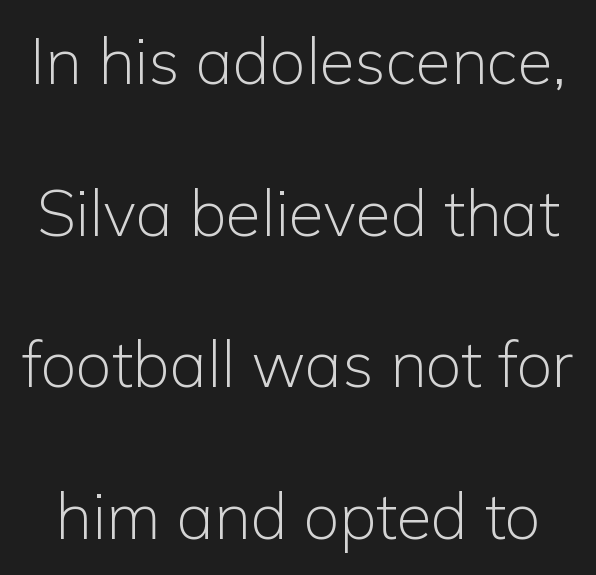
Anything drawn beneath the words? Only blank space. Widely set lines give the paragraph a tall, airy silhouette. The characters display no serif detailing; their extremities are plain. The passage shown is typed in a proportional face where columns would drift. The rendering keeps characters at their native spacing.
